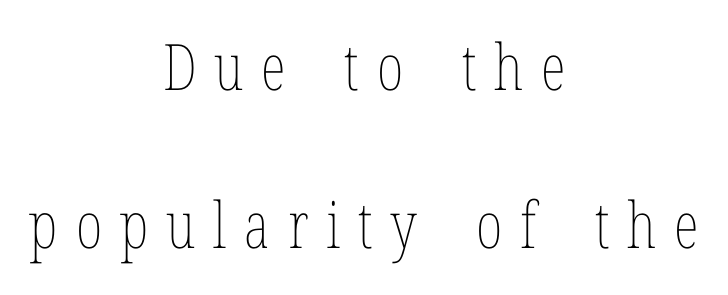
Q: Is the text bold? A: No.
Q: Is the text italic (slanted)? A: No, it is upright.
Q: Is the text underlined? A: No.
Q: How is the paragraph aligned? A: Centered.
Q: Is the spacing between letters normal or unusually wide? A: Unusually wide.
Q: Is the spacing between lines tight, normal or loose? A: Loose.
Q: Width (condensed, normal, or wide)? A: Condensed.
Q: Stroke contrast? A: Low.
Q: x-height? A: Medium.
Q: Monospaced? A: No.
